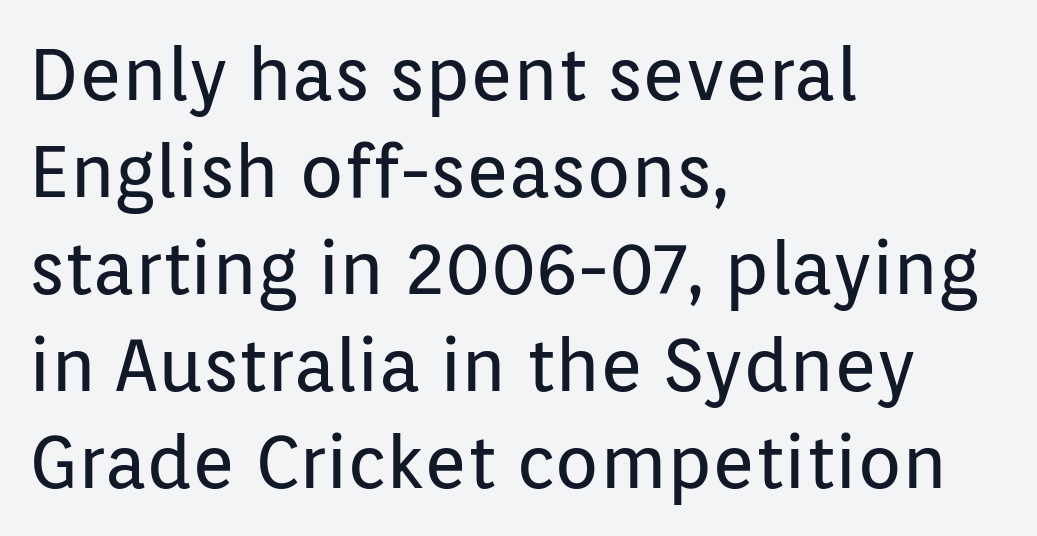
Q: Is the text bold? A: No.
Q: Is the text italic (slanted)? A: No, it is upright.
Q: Is the typeface a serif or a sans-serif typeface? A: Sans-serif.
Q: Is the text underlined? A: No.
Q: How is the paragraph aligned? A: Left-aligned.
Q: Is the spacing between letters normal or unusually wide? A: Normal.
Q: Is the spacing between lines tight, normal or loose? A: Normal.
Q: Width (condensed, normal, or wide)? A: Normal.
Q: Stroke contrast? A: Low.
Q: x-height? A: Medium.
Q: Monospaced? A: No.
